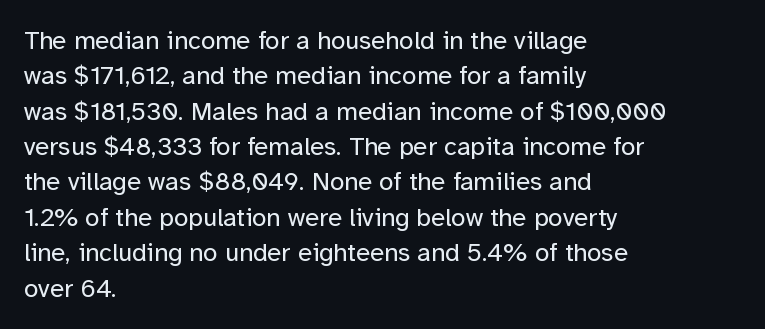
Vertically, the passage feels balanced, rows spaced as you'd expect. No italicization has been applied; the sample stays upright. A bare baseline throughout the passage. Think standard paragraph weight, or any step lighter than that.
